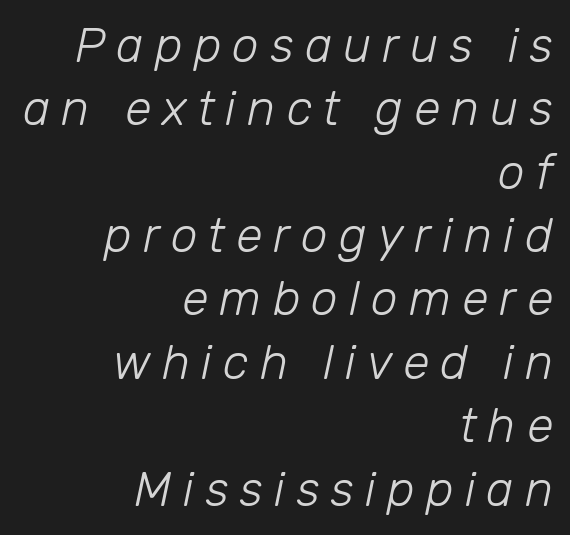
The strokes carry an ordinary text weight at most. Whoever set this chose a conventional vertical rhythm. Does extra space separate the letters? Yes, quite a lot of it. Here the designer chose a conventional face with non-uniform glyph widths.
